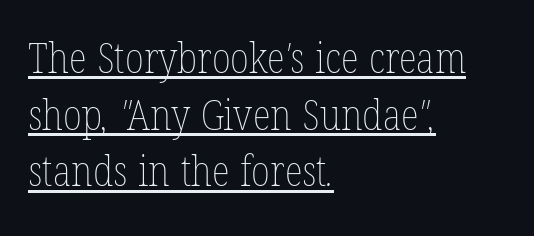
The image shows 42 px thin, condensed type; set left-aligned, normal line spacing (1.35x), normal letter spacing, underlined; low stroke contrast and a medium x-height.
